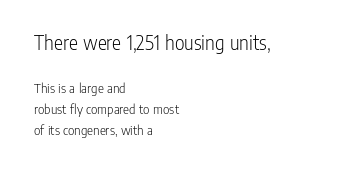
The image shows 21 px text type, upright; set left-aligned, normal line spacing (1.5x), normal letter spacing, not underlined; the first (top) block is 1.5x larger.
